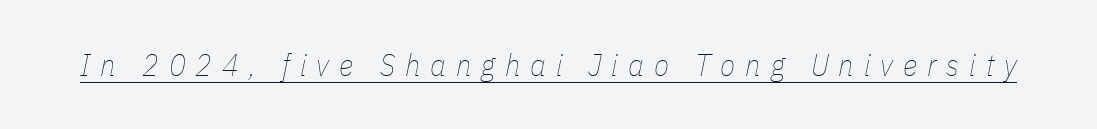
Q: Is the text bold? A: No.
Q: Is the text italic (slanted)? A: Yes, it leans right by about 11 degrees.
Q: Is the text underlined? A: Yes.
Q: Is the spacing between letters normal or unusually wide? A: Unusually wide.
Q: Width (condensed, normal, or wide)? A: Condensed.
Q: Stroke contrast? A: Low.
Q: x-height? A: Medium.
Q: Monospaced? A: No.
